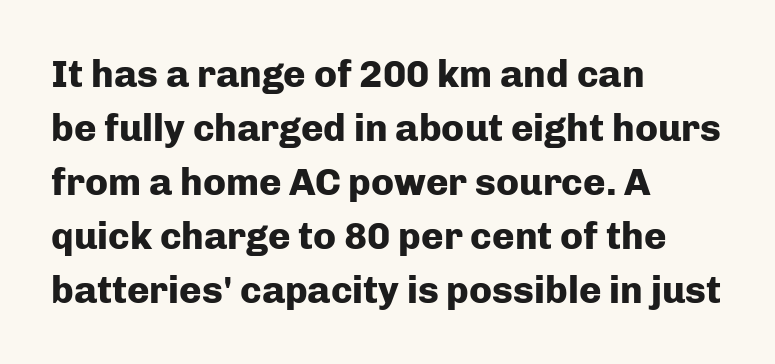
The designer went with a sans here, leaving each stem footless. Every letter is thick-stroked: bold, no question. The type is set solid horizontally, with unmodified tracking. Looks like regular typesetting: each glyph gets only the width it needs.
